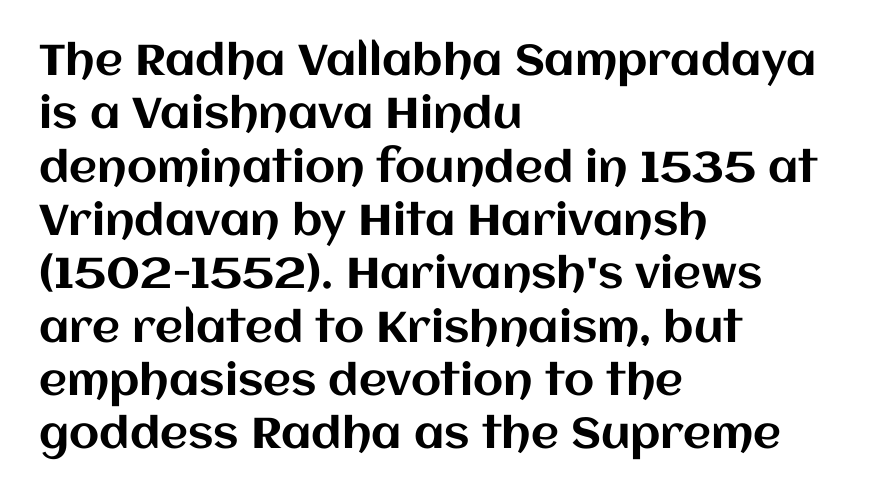
Compared with a centered layout, this one pins lines to the left instead. This sample has the flowing, uneven cadence of proportional lettering. The baseline area is clear. Default kerning and tracking; the words read as compact shapes. The specimen reads as upright at a glance.
